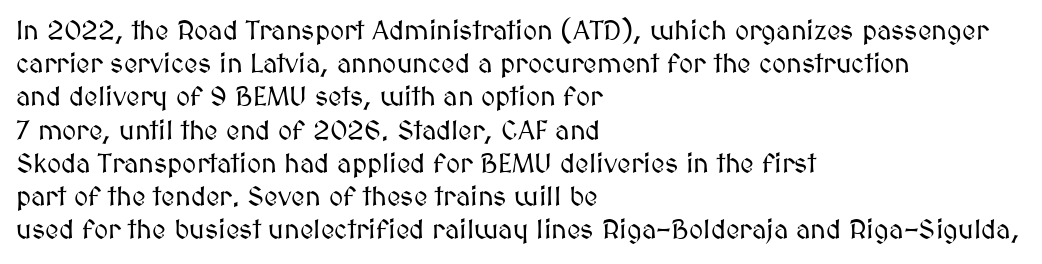
Q: Is the text italic (slanted)? A: No, it is upright.
Q: Is the text underlined? A: No.
Q: How is the paragraph aligned? A: Left-aligned.
Q: Is the spacing between letters normal or unusually wide? A: Normal.
